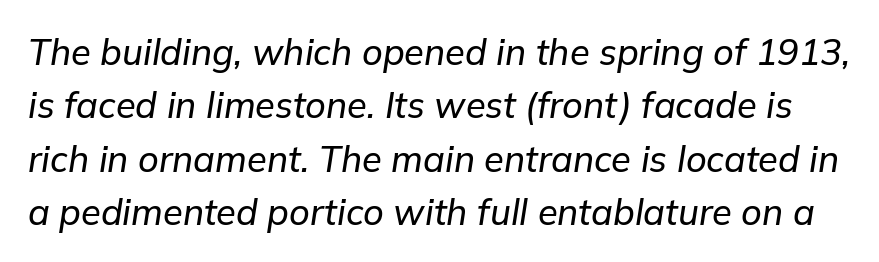
Think of a printed novel: that variable character pitch is what you see here. Spacing between characters is what you'd get straight out of the box. The face used here has a pronounced slope to its letters. Decoration check: the copy has no underline. Successive baselines arrive at the customary interval.
